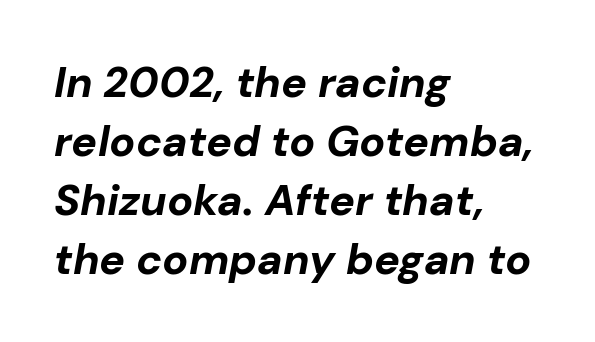
The image shows 43 px bold type, italic (leaning right); set left-aligned, normal line spacing (1.37x), normal letter spacing, not underlined; low stroke contrast and a medium x-height.
